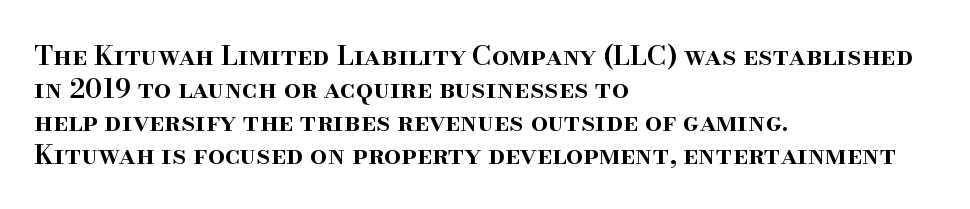
{"italic": "no", "bold": "semi", "underline": "no", "align": "left", "line_spacing_ratio": 1.22, "letter_spacing": "normal", "letter_spacing_em": 0.0, "glyph_px": 27}
